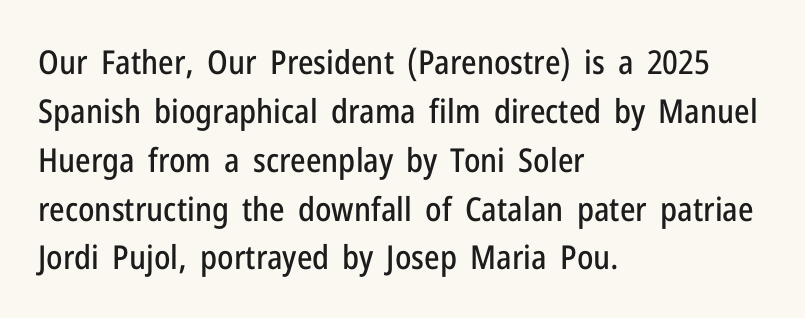
{"serif": "no", "italic": "no", "width": "condensed", "stroke_contrast": "low", "x_height": "medium", "monospaced": "no", "underline": "no", "align": "left", "line_spacing": "normal", "line_spacing_ratio": 1.48, "letter_spacing": "normal", "letter_spacing_em": 0.0, "glyph_px": 33}
